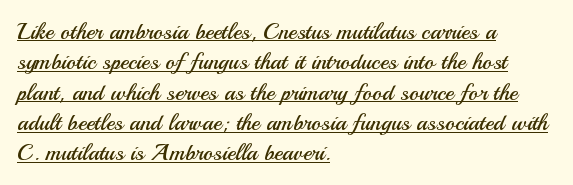
Quick note: interline space is typical. Stroke mass is kept to a normal reading level or below. Words appear dense and cohesive because spacing is normal. The rendering anchors every line to the left-hand side.
